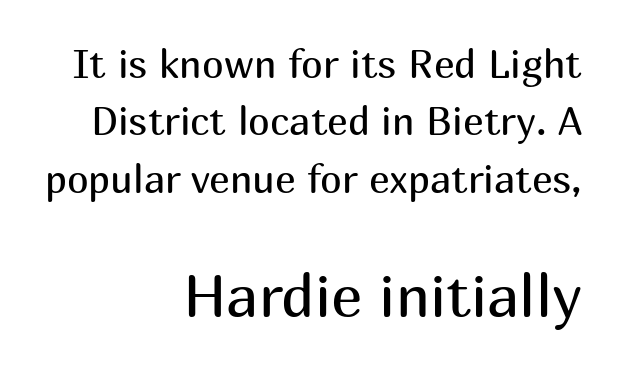
Nobody touched the tracking dial on this one. Note: no serifs on the glyphs. The rendering enlarges the type as you move from the upper chunk to the lower. Weight: regular or lighter. Anything drawn beneath the words? Only blank space. Line endings align vertically; line beginnings do not.
